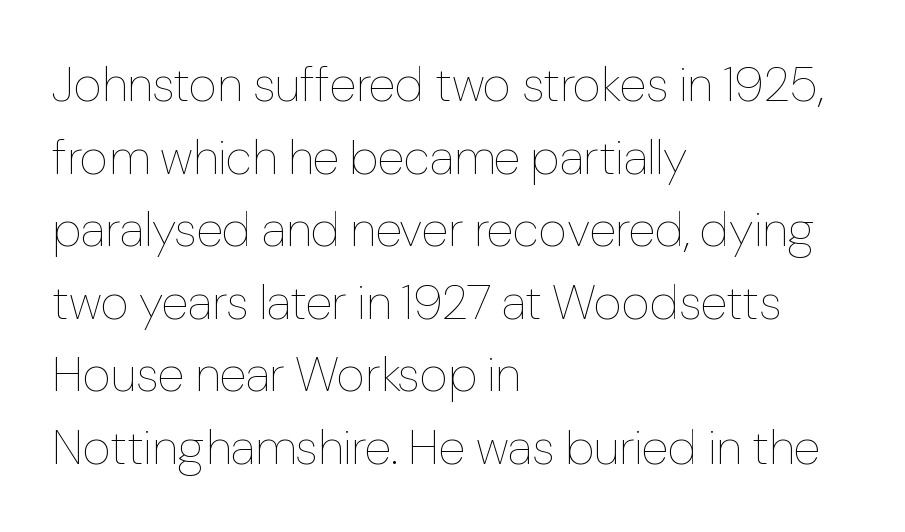
Q: Is the text bold? A: No.
Q: Is the text italic (slanted)? A: No, it is upright.
Q: Is the text underlined? A: No.
Q: How is the paragraph aligned? A: Left-aligned.
Q: Is the spacing between letters normal or unusually wide? A: Normal.
Q: Is the spacing between lines tight, normal or loose? A: Normal.
Q: Width (condensed, normal, or wide)? A: Normal.
Q: Stroke contrast? A: Low.
Q: x-height? A: Medium.
Q: Monospaced? A: No.
